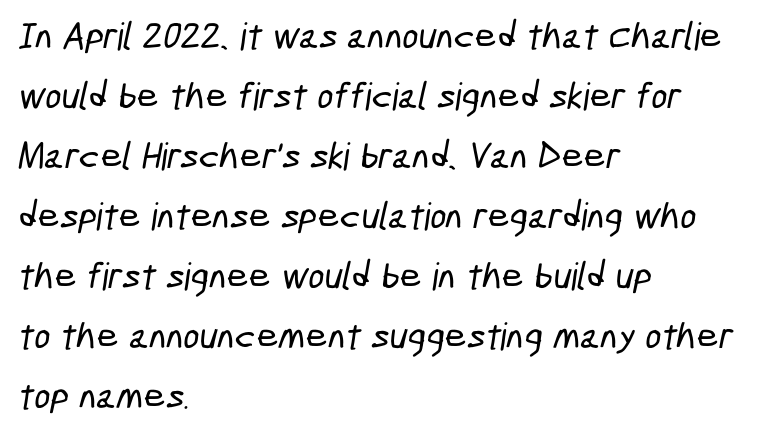
{"serif": "no", "width": "condensed", "stroke_contrast": "low", "x_height": "medium", "monospaced": "no", "underline": "no", "align": "left", "line_spacing": "normal", "line_spacing_ratio": 1.58, "letter_spacing": "normal", "letter_spacing_em": 0.0, "glyph_px": 38}
